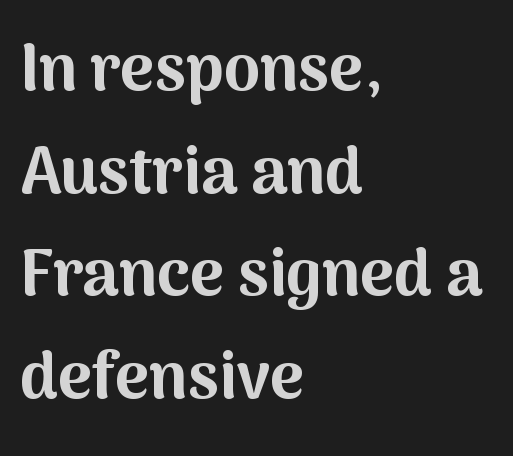
The lines are quadded left. Is there much room between lines? A standard amount, neither cramped nor airy. Spacing between characters is what you'd get straight out of the box. Nope, not italic — everything's standing straight. Note the varied advance widths — an 'i' is clearly narrower than an 'm'.
